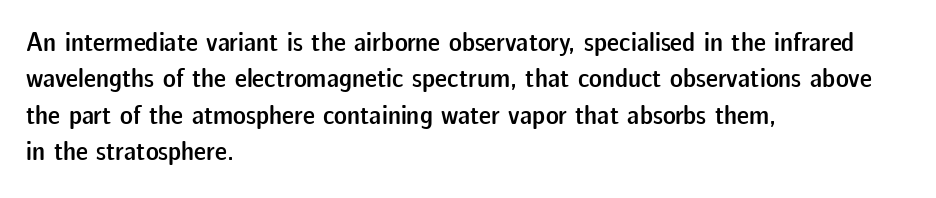
Heft: intermediate — a semibold. The block of text has a typical density, with ordinary space between rows. Descenders hang freely into open space. The rendering anchors every line to the left-hand side.
